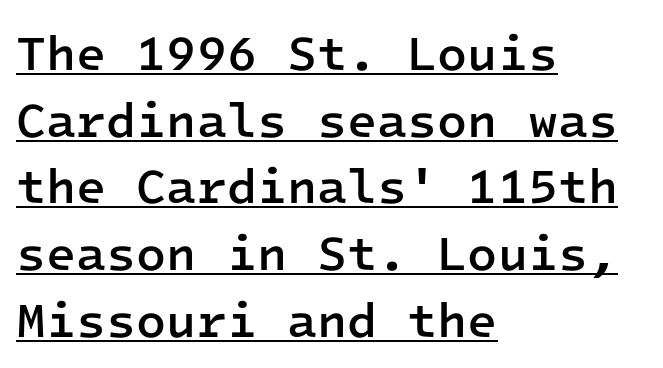
The image shows 49 px semibold sans-serif type, upright, monospaced; set left-aligned, normal line spacing (1.36x), normal letter spacing, underlined; low stroke contrast and a medium x-height.
